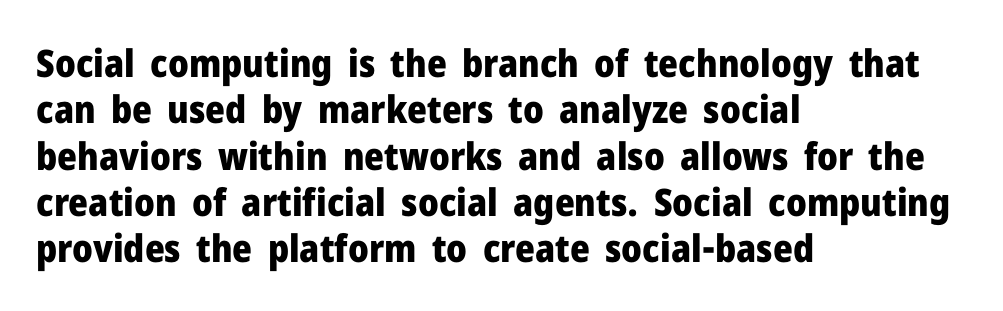
The image shows 38 px heavy sans-serif type, upright; set left-aligned, line spacing 1.22x, normal letter spacing, not underlined; low stroke contrast and a medium x-height.
